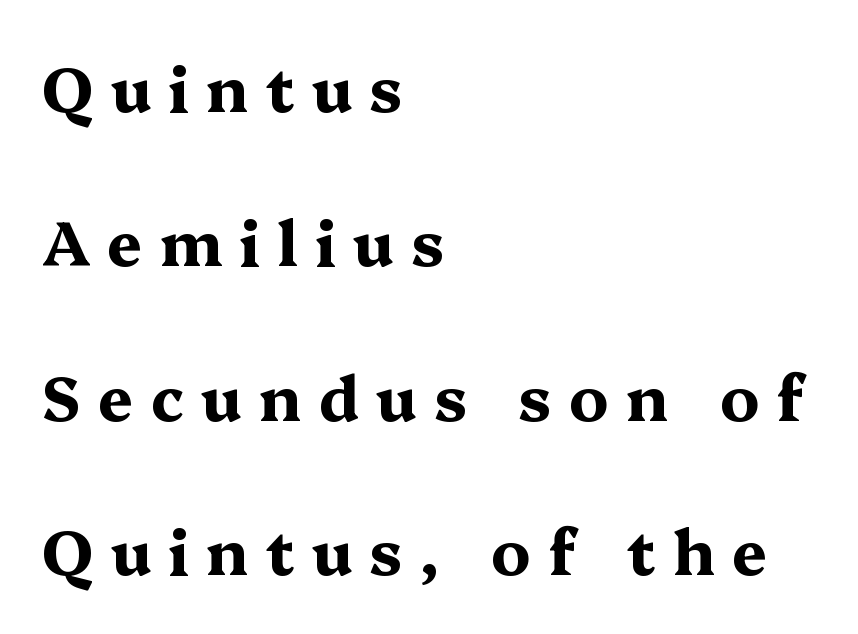
{"serif": "yes", "italic": "no", "bold": "yes", "weight": "bold", "width": "wide", "stroke_contrast": "medium", "x_height": "medium", "monospaced": "no", "underline": "no", "align": "left", "line_spacing": "loose", "line_spacing_ratio": 2.49, "letter_spacing": "wide", "letter_spacing_em": 0.28, "glyph_px": 62}
